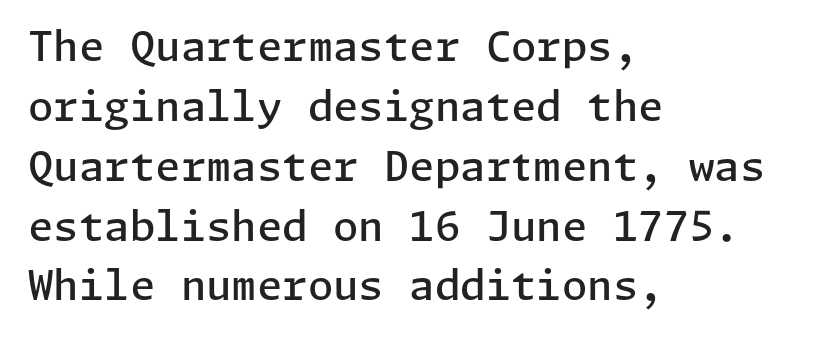
{"serif": "no", "italic": "no", "bold": "semi", "weight": "semibold", "width": "normal", "stroke_contrast": "low", "x_height": "medium", "underline": "no", "align": "left", "line_spacing": "normal", "line_spacing_ratio": 1.46, "letter_spacing": "normal", "letter_spacing_em": 0.0, "glyph_px": 41}
